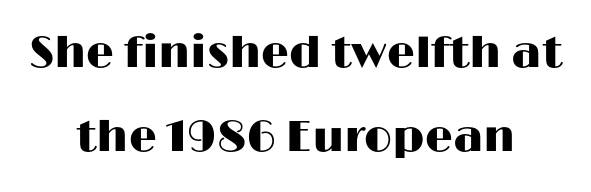
The image shows 44 px wide sans-serif type, upright; set centered, loose line spacing (1.92x), normal letter spacing, not underlined; high stroke contrast and a medium x-height.
